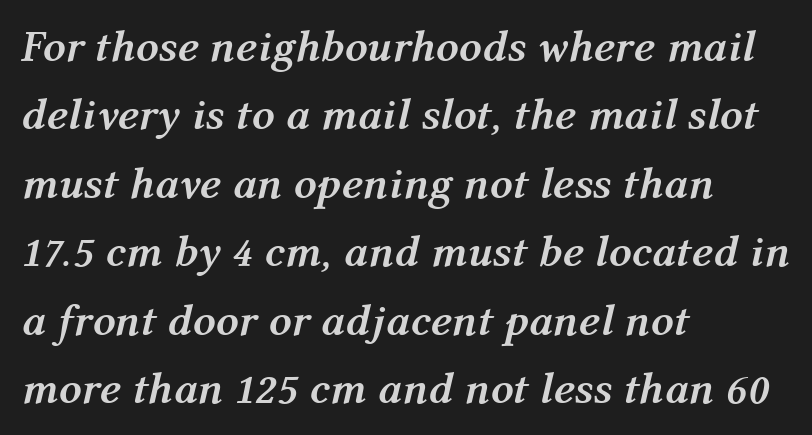
How heavy is the stroke? Heavy — this is a bold. Has an underline been added? It has not. The passage is arranged the way most books set body copy — flush left. Summary of vertical rhythm: regular, with standard interline spacing.
